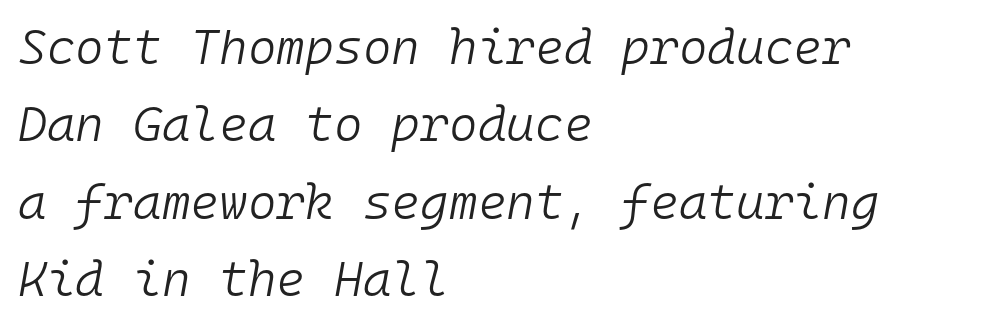
{"italic": "yes", "lean": "right", "slant_degrees": 10, "bold": "no", "weight": "light", "width": "normal", "stroke_contrast": "low", "x_height": "medium", "monospaced": "yes", "underline": "no", "align": "left", "line_spacing": "normal", "line_spacing_ratio": 1.58, "letter_spacing": "normal", "letter_spacing_em": 0.0, "glyph_px": 49}
